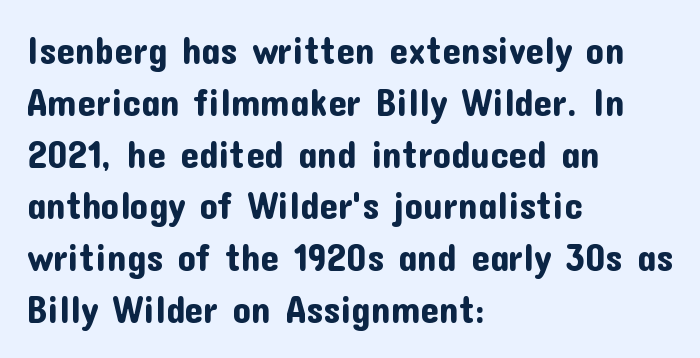
{"serif": "no", "italic": "no", "width": "normal", "stroke_contrast": "low", "x_height": "medium", "monospaced": "no", "underline": "no", "align": "left", "line_spacing": "normal", "line_spacing_ratio": 1.4, "letter_spacing": "normal", "letter_spacing_em": 0.0, "glyph_px": 37}
